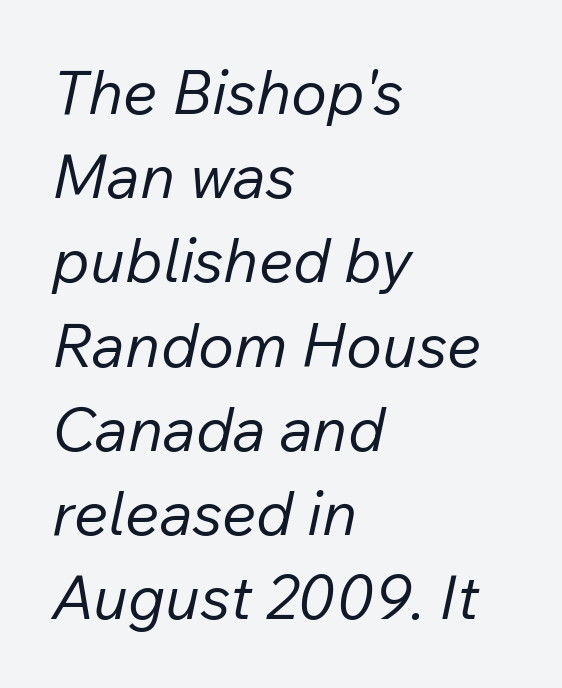
Q: Is the text bold? A: No.
Q: Is the text italic (slanted)? A: Yes, it leans right by about 12 degrees.
Q: Is the text underlined? A: No.
Q: How is the paragraph aligned? A: Left-aligned.
Q: Is the spacing between letters normal or unusually wide? A: Normal.
Q: Is the spacing between lines tight, normal or loose? A: Normal.
Q: Width (condensed, normal, or wide)? A: Normal.
Q: Stroke contrast? A: Low.
Q: x-height? A: Medium.
Q: Monospaced? A: No.
